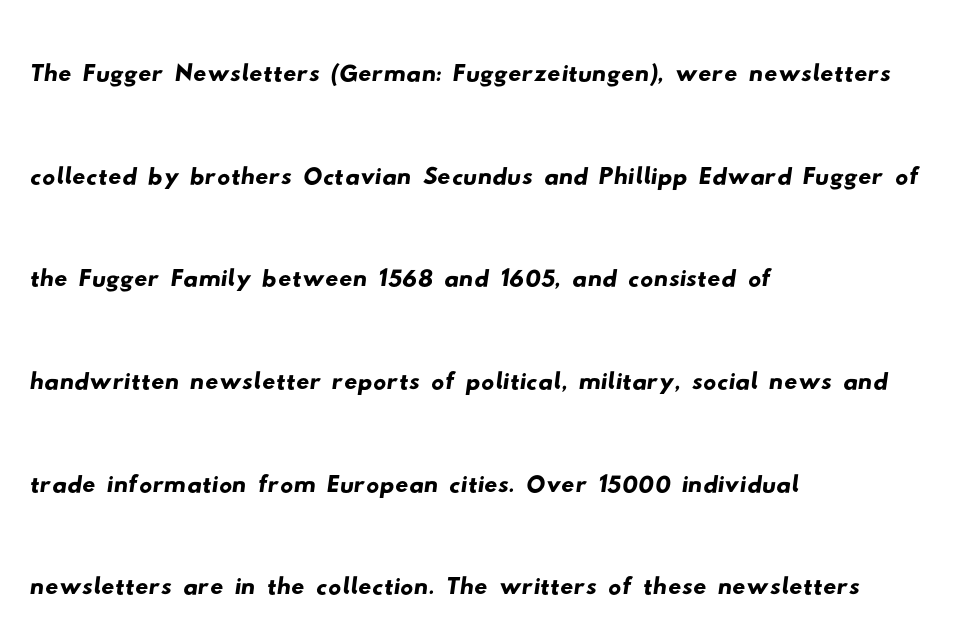
You can tell from the bare stems that sans-serif type was used. Each new line begins a customary step beneath the previous one. Think of a printed novel: that variable character pitch is what you see here. Between one letter and the next there's only the usual sliver of space.
